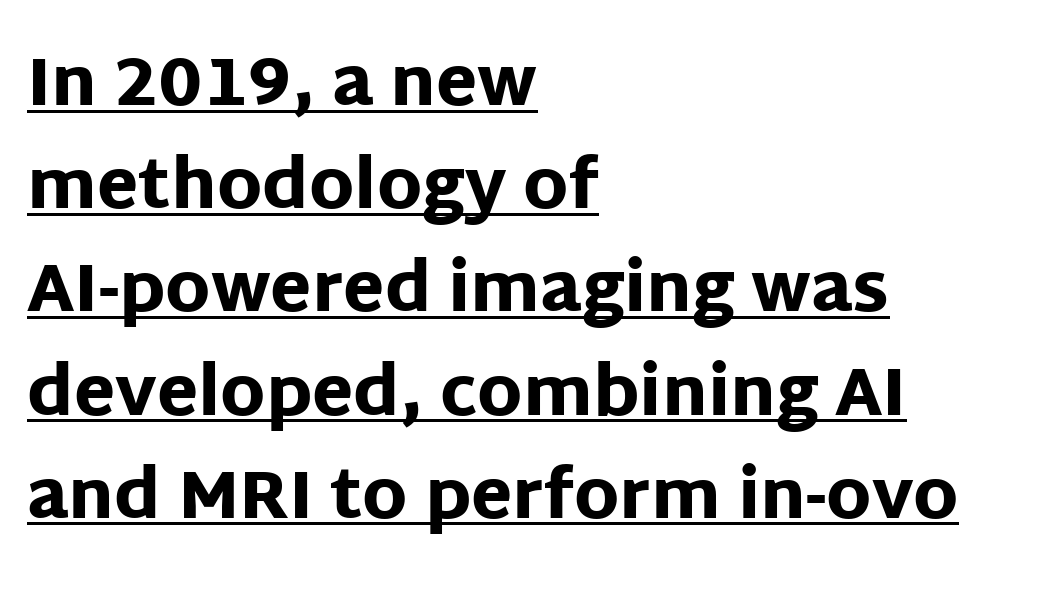
Posture: upright roman. The letters are bold, with thick, heavy strokes. This sample carries an underscore along the baseline area. Compared with a centered layout, this one pins lines to the left instead.
